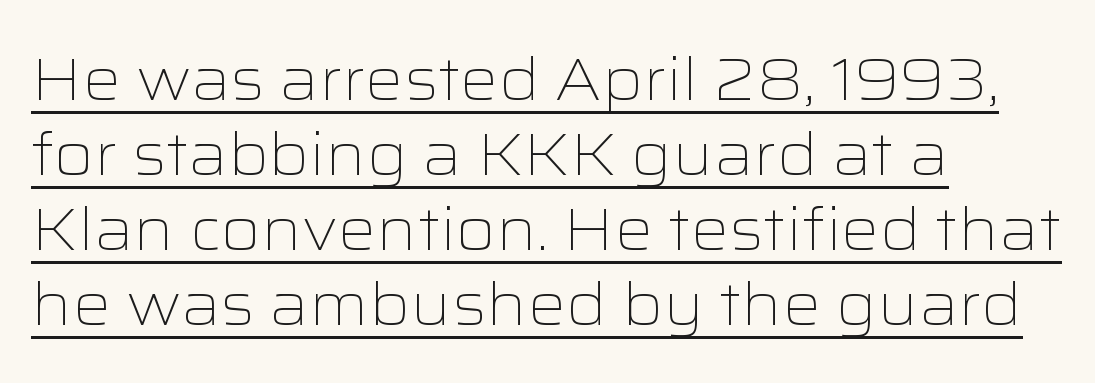
The image shows 60 px light, wide sans-serif type, upright; set left-aligned, normal line spacing (1.25x), normal letter spacing, underlined; low stroke contrast and a medium x-height.
